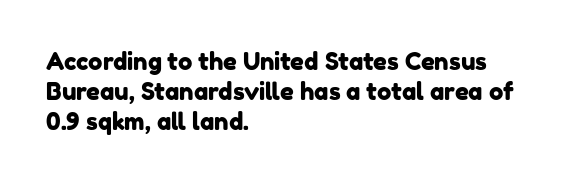
Q: Is the text underlined? A: No.
Q: How is the paragraph aligned? A: Left-aligned.
Q: Is the spacing between letters normal or unusually wide? A: Normal.
Q: Is the spacing between lines tight, normal or loose? A: Normal.
